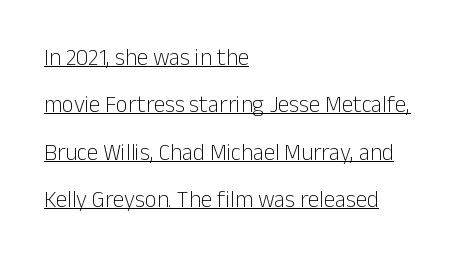
{"italic": "no", "bold": "no", "underline": "yes", "align": "left", "line_spacing": "loose", "line_spacing_ratio": 2.06, "letter_spacing": "normal", "letter_spacing_em": 0.0, "glyph_px": 23}
